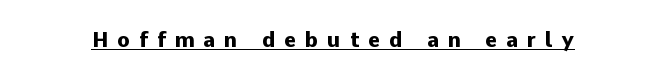
Every letter is thick-stroked: bold, no question. A typographer would call this underscored text. This is roman type, the default non-slanted kind. Letter spacing: wide.
